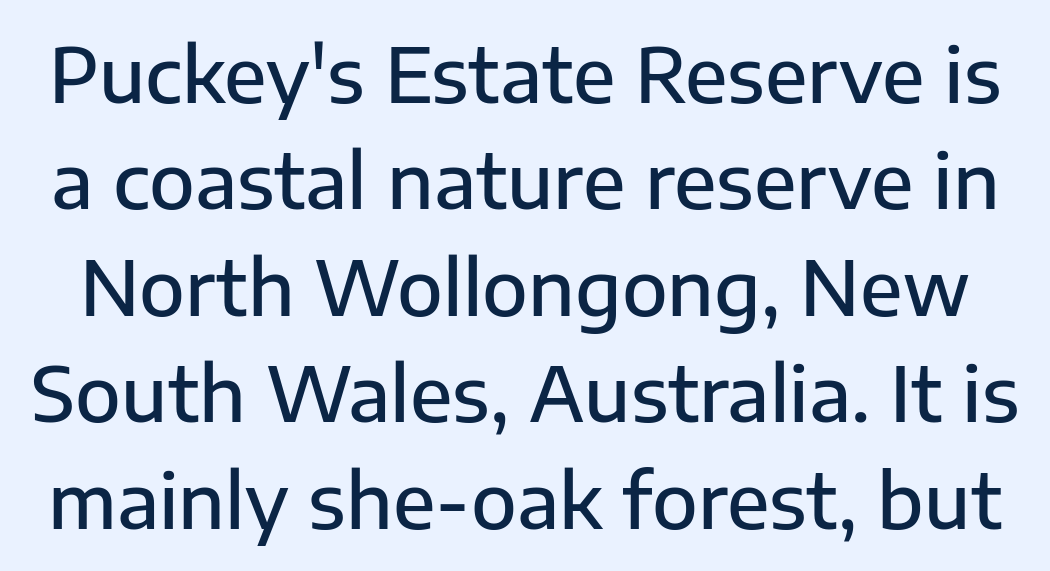
Q: Is the text bold? A: Semi-bold.
Q: Is the text italic (slanted)? A: No, it is upright.
Q: Is the typeface a serif or a sans-serif typeface? A: Sans-serif.
Q: Is the text underlined? A: No.
Q: Is the spacing between letters normal or unusually wide? A: Normal.
Q: Is the spacing between lines tight, normal or loose? A: Normal.
Q: Width (condensed, normal, or wide)? A: Normal.
Q: Stroke contrast? A: Low.
Q: x-height? A: Medium.
Q: Monospaced? A: No.
